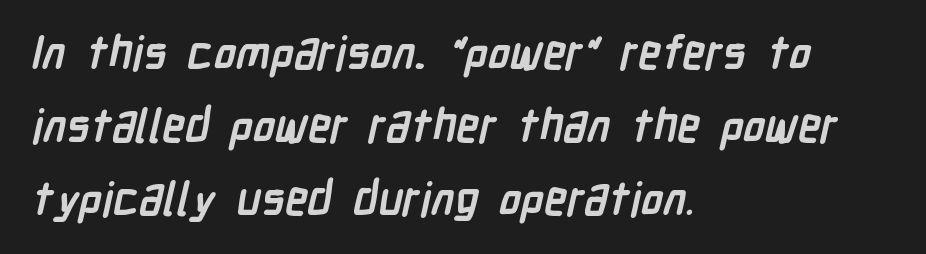
Beneath every word, the page is bare. Its strokes are broad and dark, the hallmark of bold type. Honestly, the row spacing looks completely unremarkable. Do the characters align in a grid? No, the font is proportional. Here the glyphs are tracked normally, forming tight word shapes.
